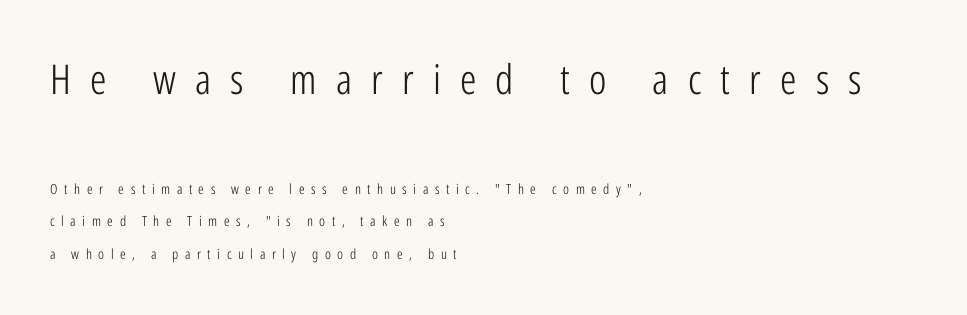
Q: Is the text bold? A: No.
Q: Is the text italic (slanted)? A: No, it is upright.
Q: Is the typeface a serif or a sans-serif typeface? A: Sans-serif.
Q: Is the text underlined? A: No.
Q: How is the paragraph aligned? A: Left-aligned.
Q: Is the spacing between letters normal or unusually wide? A: Unusually wide.
Q: Is the spacing between lines tight, normal or loose? A: Loose.
Q: Which block of text is set in a larger size, the first (top) or the second (bottom)? A: The first (top) one.
Q: Width (condensed, normal, or wide)? A: Condensed.
Q: Stroke contrast? A: Low.
Q: x-height? A: Medium.
Q: Monospaced? A: No.
